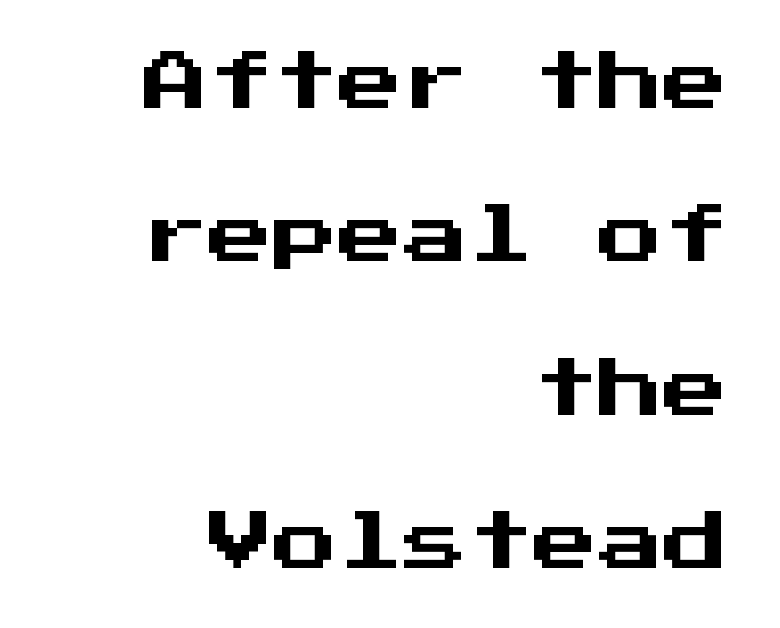
The image shows 65 px sans-serif type, upright, monospaced; set right-aligned, loose line spacing (2.36x), normal letter spacing, not underlined; medium stroke contrast and a medium x-height.
